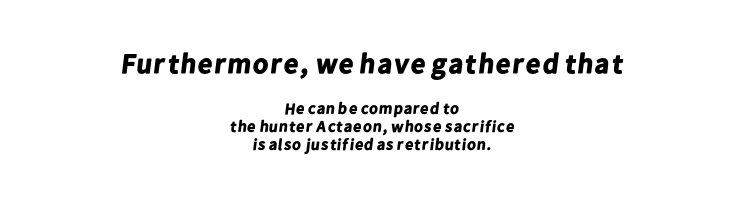
Q: Is the text bold? A: Yes.
Q: Is the typeface a serif or a sans-serif typeface? A: Sans-serif.
Q: Is the text underlined? A: No.
Q: How is the paragraph aligned? A: Centered.
Q: Is the spacing between letters normal or unusually wide? A: Normal.
Q: Is the spacing between lines tight, normal or loose? A: Tight.
Q: Which block of text is set in a larger size, the first (top) or the second (bottom)? A: The first (top) one.
Q: Width (condensed, normal, or wide)? A: Normal.
Q: Stroke contrast? A: Low.
Q: x-height? A: Medium.
Q: Monospaced? A: No.
